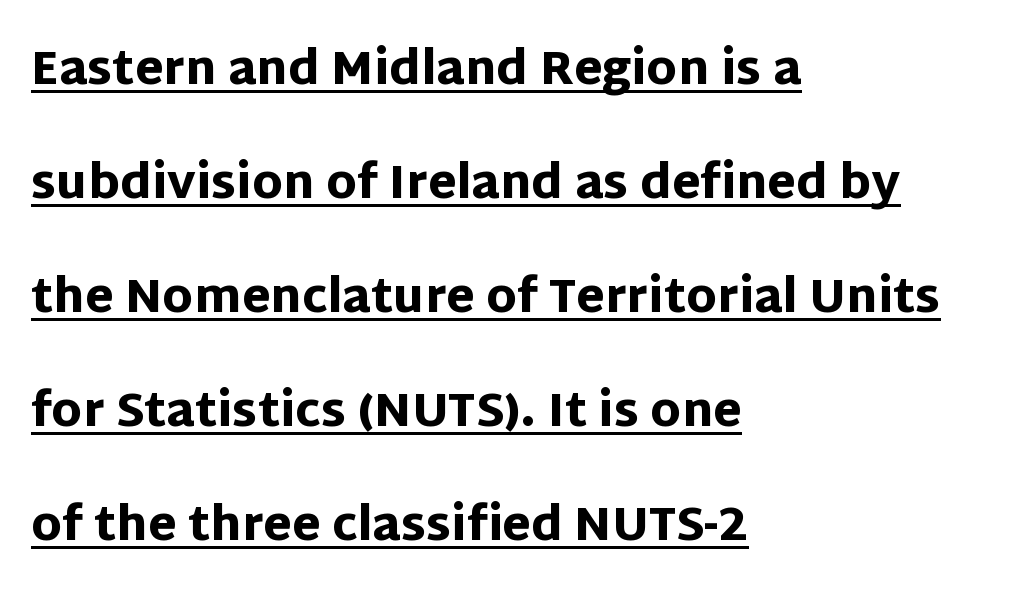
Q: Is the text bold? A: Yes.
Q: Is the text italic (slanted)? A: No, it is upright.
Q: Is the typeface a serif or a sans-serif typeface? A: Sans-serif.
Q: Is the text underlined? A: Yes.
Q: How is the paragraph aligned? A: Left-aligned.
Q: Is the spacing between letters normal or unusually wide? A: Normal.
Q: Is the spacing between lines tight, normal or loose? A: Loose.
Q: Width (condensed, normal, or wide)? A: Normal.
Q: Stroke contrast? A: Low.
Q: x-height? A: Large.
Q: Monospaced? A: No.
